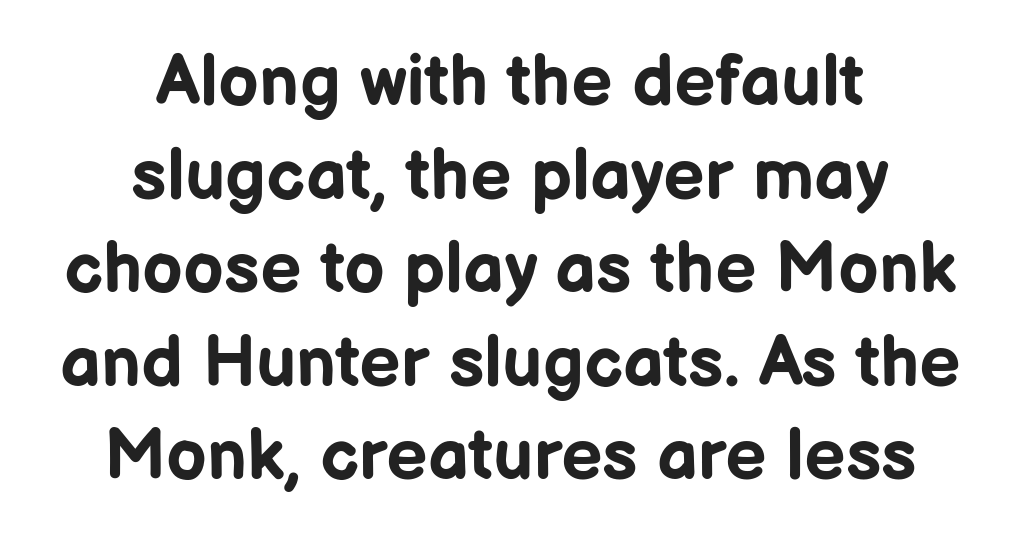
Q: Is the text bold? A: Yes.
Q: Is the text italic (slanted)? A: No, it is upright.
Q: Is the typeface a serif or a sans-serif typeface? A: Sans-serif.
Q: Is the text underlined? A: No.
Q: How is the paragraph aligned? A: Centered.
Q: Is the spacing between letters normal or unusually wide? A: Normal.
Q: Is the spacing between lines tight, normal or loose? A: Normal.
Q: Width (condensed, normal, or wide)? A: Normal.
Q: Stroke contrast? A: Low.
Q: x-height? A: Medium.
Q: Monospaced? A: No.
